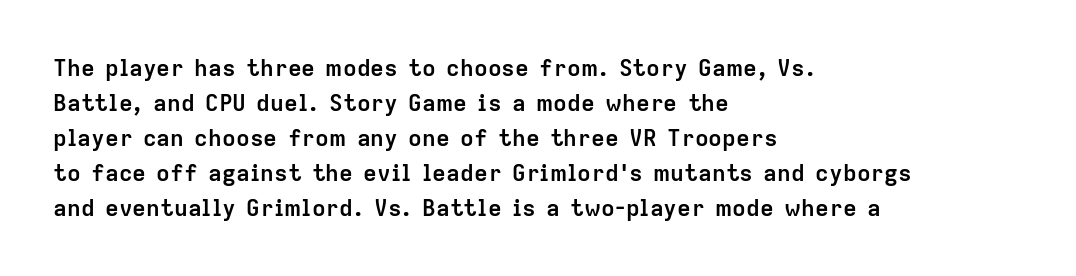
A normal amount of white space separates one row of letters from the next. The lines in this sample share a left origin and differ only in where they stop. Characters follow at the spacing the type designer built in. In terms of weight, the rendering is a true, heavy bold.
